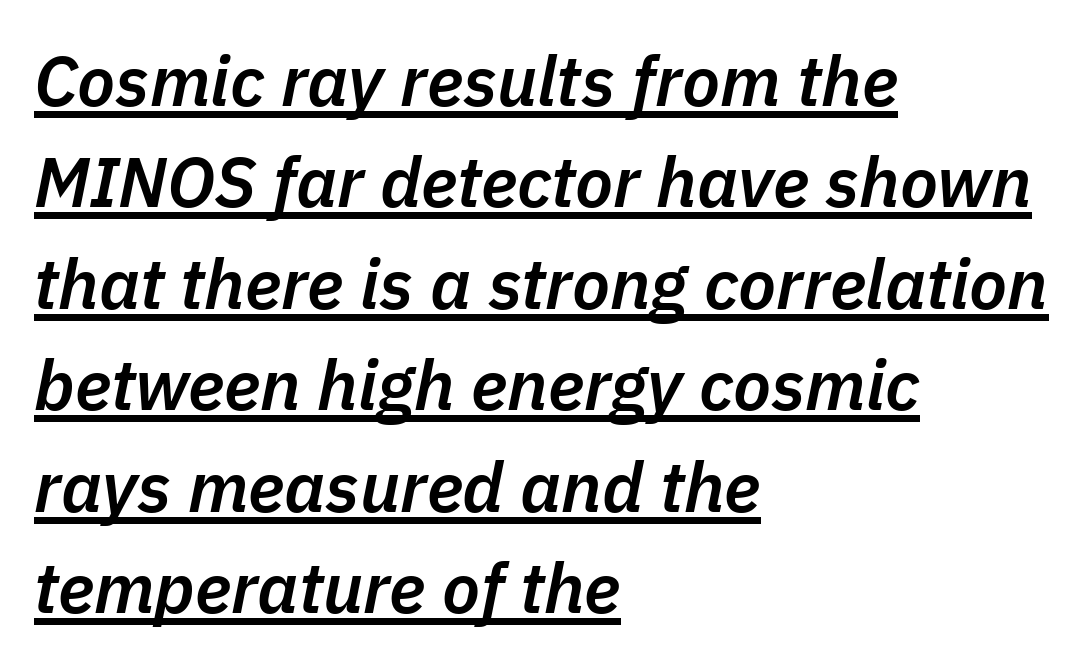
The text block is weighted toward the left margin, trailing off unevenly rightward. The type is set solid horizontally, with unmodified tracking. The passage shown is typed in a proportional face where columns would drift. The typesetter has applied underlining to the passage shown. Italic? Definitely — the glyphs are oblique. The passage shown stacks its lines at a standard gap.
